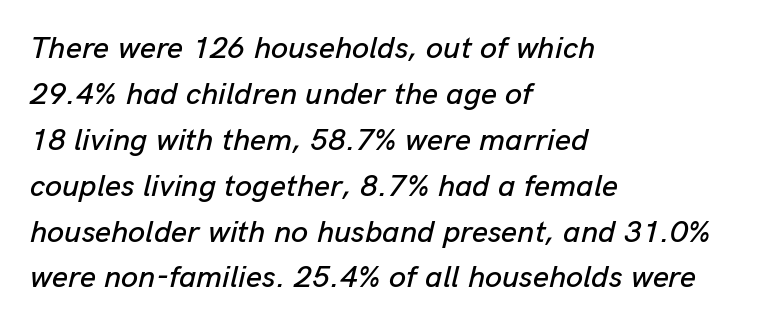
The designer left line spacing at the default. Each letter keeps its own natural width here, so spacing adapts to shape. How are the letters spaced? Ordinarily, with no added tracking. The typography opts for an oblique posture over an upright one. The passage is arranged the way most books set body copy — flush left.
